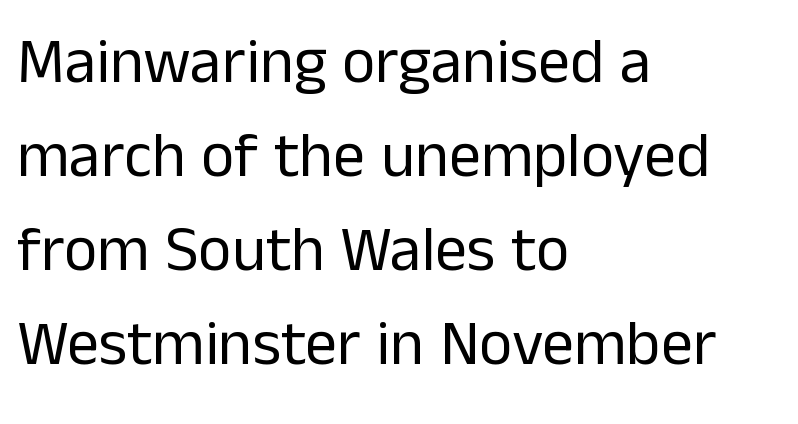
{"serif": "no", "italic": "no", "bold": "no", "weight": "regular", "width": "normal", "stroke_contrast": "low", "x_height": "medium", "monospaced": "no", "underline": "no", "align": "left", "line_spacing": "normal", "line_spacing_ratio": 1.47, "letter_spacing": "normal", "letter_spacing_em": 0.0, "glyph_px": 64}
